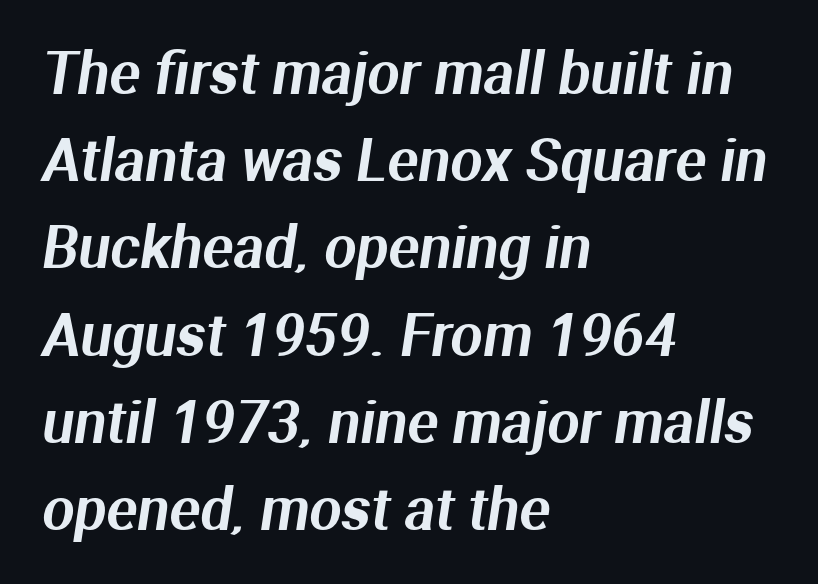
Q: Is the typeface a serif or a sans-serif typeface? A: Sans-serif.
Q: Is the text underlined? A: No.
Q: How is the paragraph aligned? A: Left-aligned.
Q: Is the spacing between letters normal or unusually wide? A: Normal.
Q: Is the spacing between lines tight, normal or loose? A: Normal.
Q: Width (condensed, normal, or wide)? A: Normal.
Q: Stroke contrast? A: Medium.
Q: x-height? A: Medium.
Q: Monospaced? A: No.
